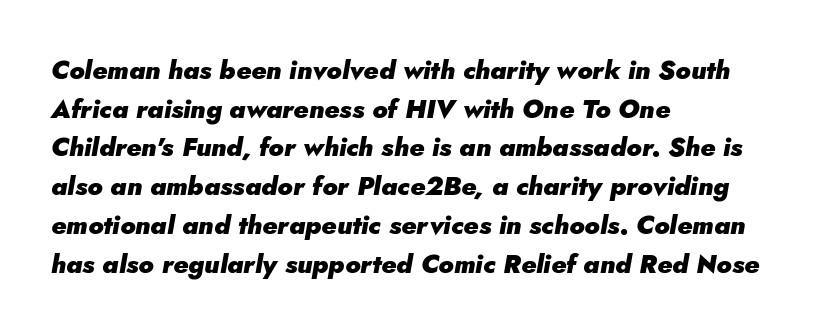
{"italic": "yes", "lean": "right", "slant_degrees": 5, "bold": "yes", "underline": "no", "align": "left", "line_spacing": "normal", "line_spacing_ratio": 1.49, "letter_spacing": "normal", "letter_spacing_em": 0.0, "glyph_px": 26}
